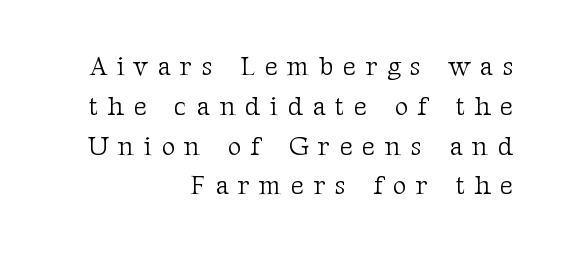
Short and long lines alike share a common ending point at right. The tracking reads as deliberately expanded to a designer's eye. Is this a heavy cut? Hardly; it is regular or lighter. Baseline-to-baseline distance is the conventional proportion of letter height. Words float on clear page, feet unadorned. Ascenders rise straight up at ninety degrees.
